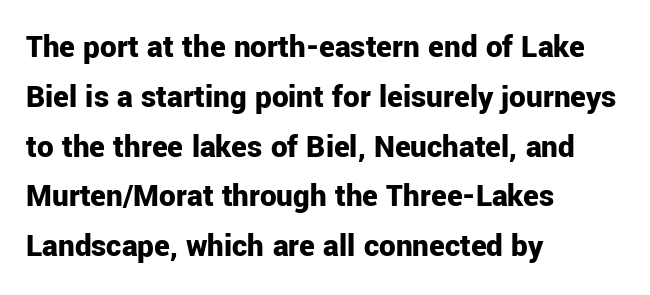
Q: Is the text bold? A: Yes.
Q: Is the text italic (slanted)? A: No, it is upright.
Q: Is the typeface a serif or a sans-serif typeface? A: Sans-serif.
Q: Is the text underlined? A: No.
Q: How is the paragraph aligned? A: Left-aligned.
Q: Is the spacing between letters normal or unusually wide? A: Normal.
Q: Is the spacing between lines tight, normal or loose? A: Normal.
Q: Width (condensed, normal, or wide)? A: Normal.
Q: Stroke contrast? A: Low.
Q: x-height? A: Medium.
Q: Monospaced? A: No.
